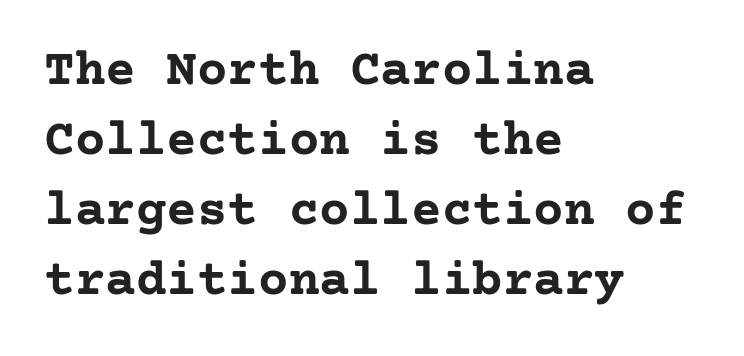
The characters look thick and weighty, a clear bold. Quick note: underline off. Quick note: interline space is typical. Characters follow at the spacing the type designer built in. Typeset ragged right — the left edge is the straight one. The text was rendered using a seriffed face with decorative stroke endings.
